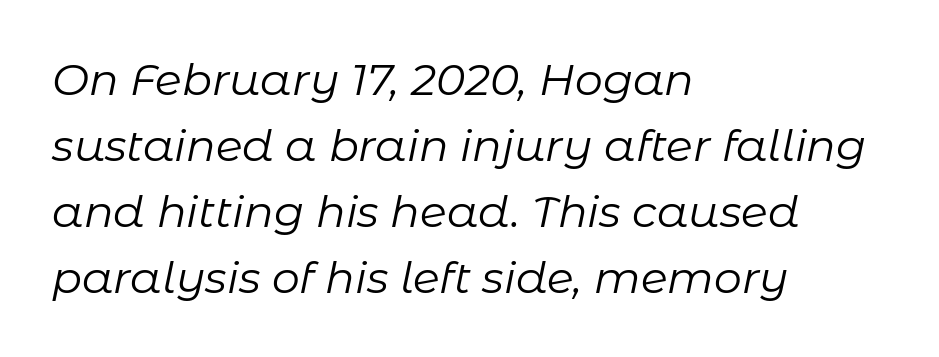
The image shows 44 px regular-weight type, italic (leaning right); set left-aligned, normal line spacing (1.5x), normal letter spacing, not underlined; low stroke contrast and a medium x-height.
